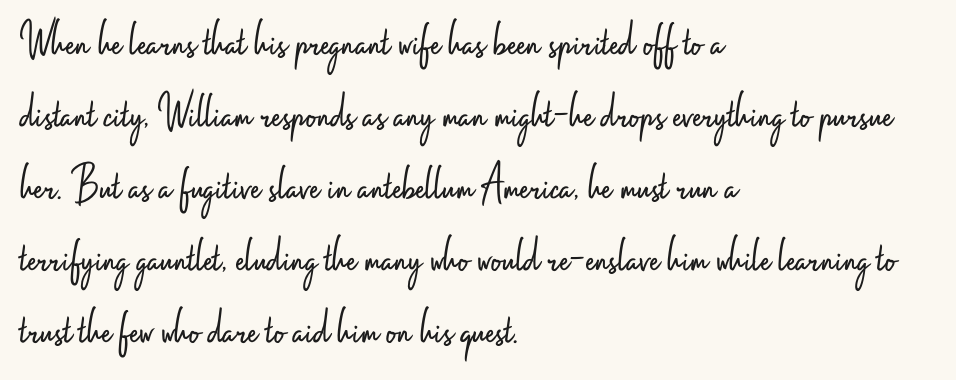
These lines are set flush left with a ragged right edge. The horizontal fit of the characters is conventional and even. A typesetter would call this leading conventional body-copy spacing. You could not count columns in this text — the font is proportionally spaced.
